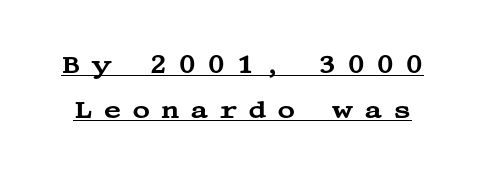
Q: Is the text italic (slanted)? A: No, it is upright.
Q: Is the text underlined? A: Yes.
Q: Is the spacing between letters normal or unusually wide? A: Unusually wide.
